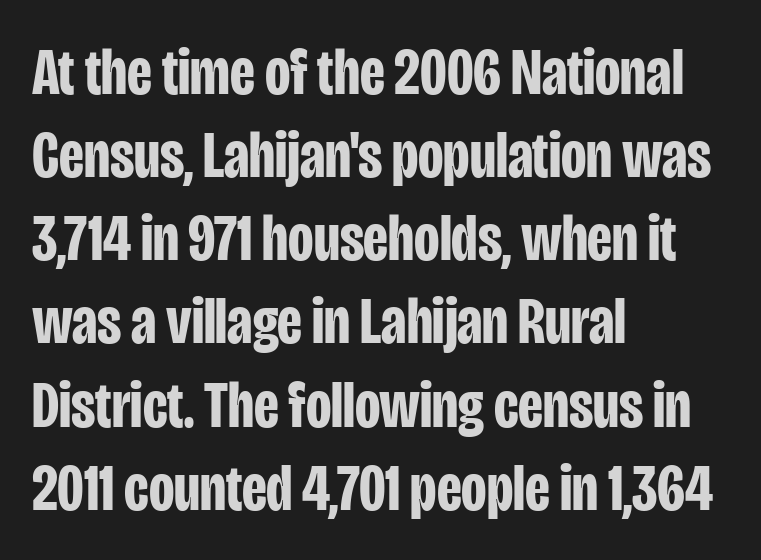
Check where the strokes stop: nothing finishes them off — pure sans. Check under the words: just untouched page. Tracking value appears to be zero — textbook default spacing. These lines carry a lot of weight — the face is fully bold. One glance says typical: line gaps are just what's usual.
